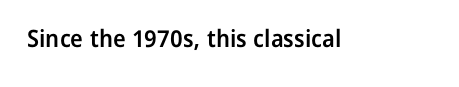
Q: Is the text bold? A: Semi-bold.
Q: Is the text italic (slanted)? A: No, it is upright.
Q: Is the text underlined? A: No.
Q: Is the spacing between letters normal or unusually wide? A: Normal.
